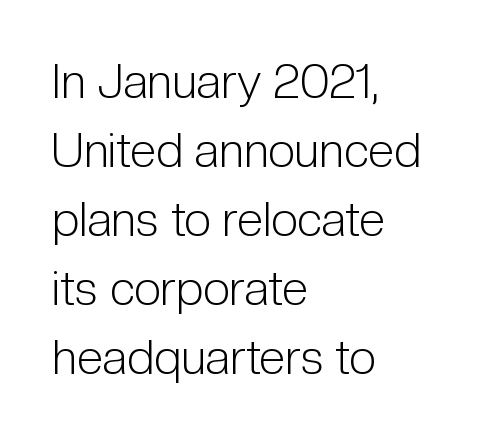
I'd call this a sans setting — the letters go barefoot. If you drew a line through each stem, it would be perfectly vertical. Stroke mass is kept to a normal reading level or below. These lines are set flush left with a ragged right edge. The specimen omits any rule beneath the text block's lines. Caption: standard tracking, unaltered.
